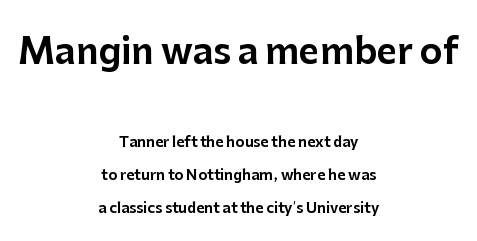
{"serif": "no", "italic": "no", "width": "normal", "stroke_contrast": "low", "x_height": "medium", "monospaced": "no", "underline": "no", "align": "center", "line_spacing": "loose", "line_spacing_ratio": 2.36, "letter_spacing": "normal", "letter_spacing_em": 0.0, "larger_block": "first", "size_ratio": 2.5, "glyph_px": 35}
